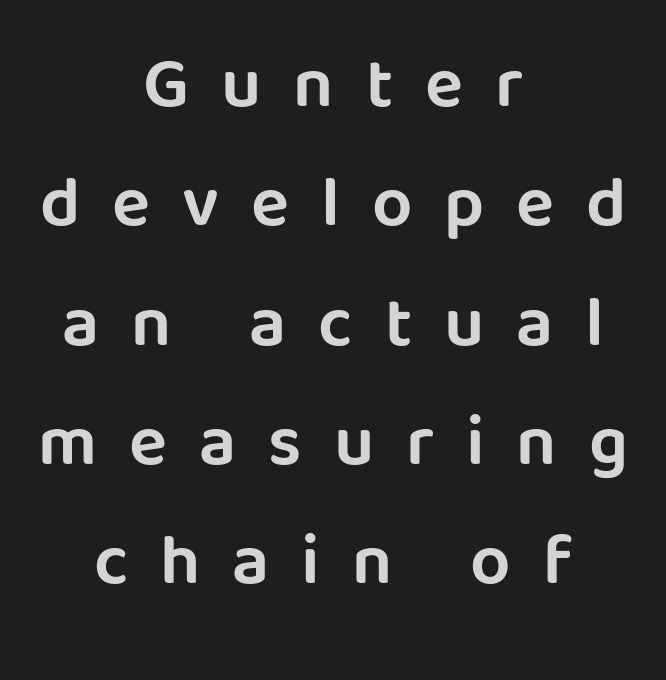
{"serif": "no", "italic": "no", "width": "normal", "stroke_contrast": "low", "x_height": "large", "monospaced": "no", "underline": "no", "align": "center", "line_spacing": "normal", "line_spacing_ratio": 1.68, "letter_spacing": "wide", "letter_spacing_em": 0.45, "glyph_px": 71}
